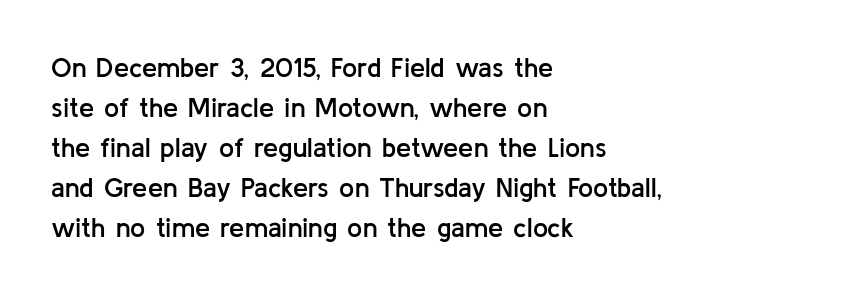
The image shows 27 px text type, upright; set left-aligned, normal line spacing (1.48x), normal letter spacing, not underlined.
